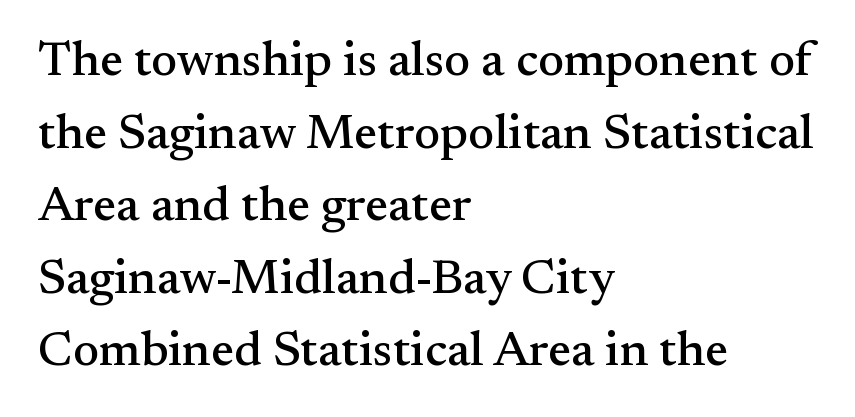
The image shows 49 px serif type, upright; set left-aligned, normal line spacing (1.48x), normal letter spacing, not underlined; medium stroke contrast and a small x-height.
